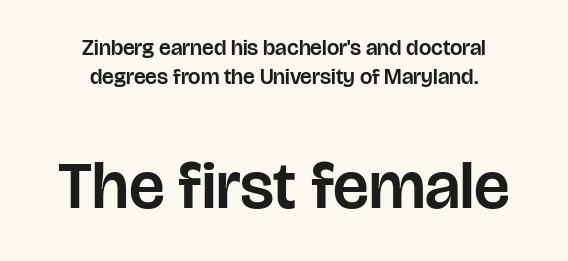
{"serif": "no", "italic": "no", "width": "normal", "stroke_contrast": "low", "x_height": "large", "monospaced": "no", "underline": "no", "align": "center", "line_spacing": "normal", "line_spacing_ratio": 1.3, "letter_spacing": "normal", "letter_spacing_em": 0.0, "larger_block": "second", "size_ratio": 3.05, "glyph_px": 67}
